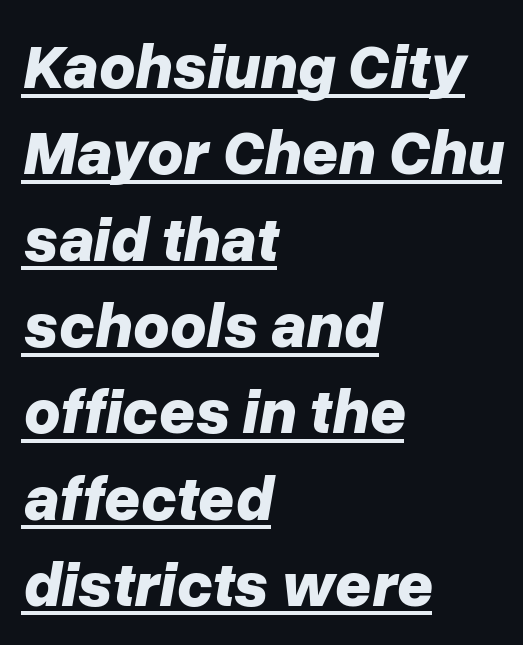
A normal amount of white space separates one row of letters from the next. The typesetter has applied underlining to the passage shown. These lines are rendered in a variable-pitch font. Does extra space separate the letters? No, they use regular spacing. Line beginnings align vertically; line endings do not. The font is running at its bold setting.
